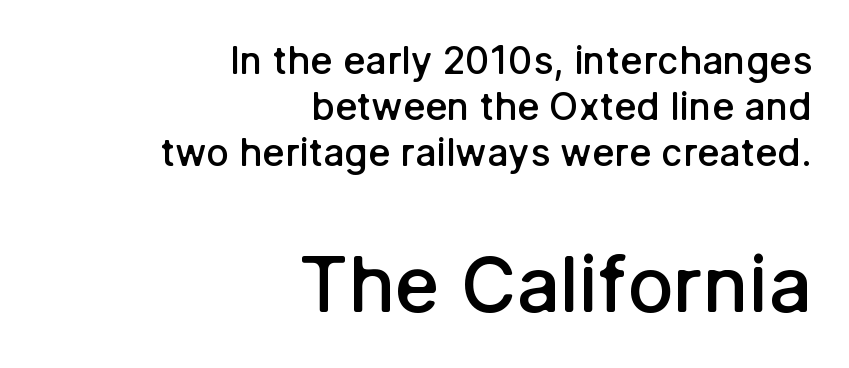
The rendering shows plain stroke endings on the letterforms — a sans-serif design. The second block has been scaled up relative to the first. Every stem runs plumb, perpendicular to the baseline. Type without underlining. The rendering uses natural spacing where letterforms have individual widths. The rendering keeps characters at their native spacing.
